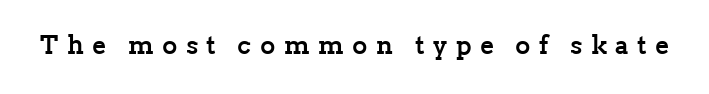
The specimen omits any rule beneath the text block's lines. The font's upright variant was chosen for this text. The tracking jumps out immediately: characters are airy and widely separated. The passage shown is emphatically bold.
